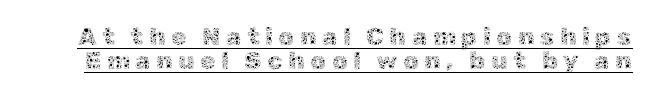
The image shows 25 px text type, upright; set tight line spacing (0.97x), unusually wide letter spacing (+0.21 em), underlined.
